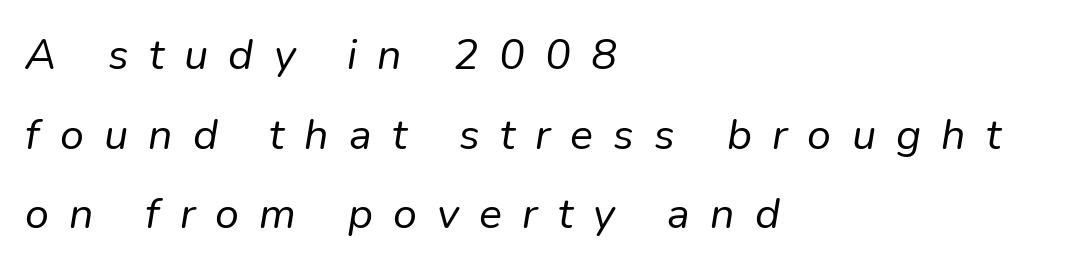
These lines are rendered in a variable-pitch font. Each word looks stretched out because of the extra space between its letters. Is this a heavy cut? Hardly; it is regular or lighter. Descender tails drop into unmarked territory.
